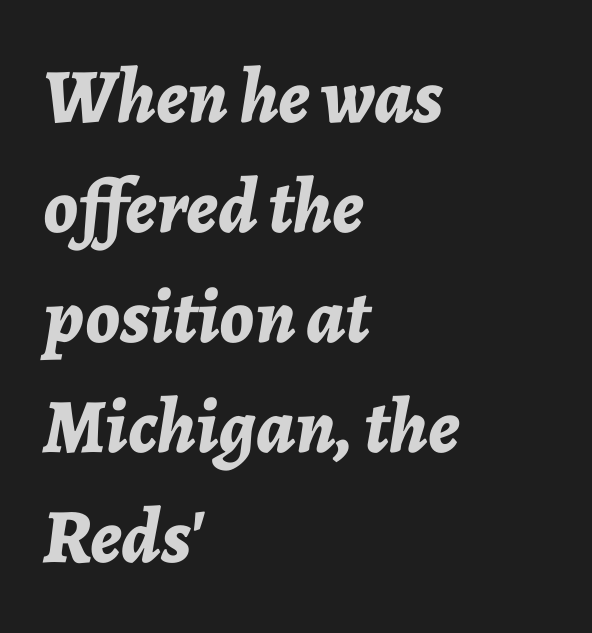
Q: Is the text bold? A: Yes.
Q: Is the text italic (slanted)? A: Yes, it leans right by about 7 degrees.
Q: Is the text underlined? A: No.
Q: How is the paragraph aligned? A: Left-aligned.
Q: Is the spacing between letters normal or unusually wide? A: Normal.
Q: Is the spacing between lines tight, normal or loose? A: Normal.
Q: Width (condensed, normal, or wide)? A: Normal.
Q: Stroke contrast? A: Low.
Q: x-height? A: Medium.
Q: Monospaced? A: No.
